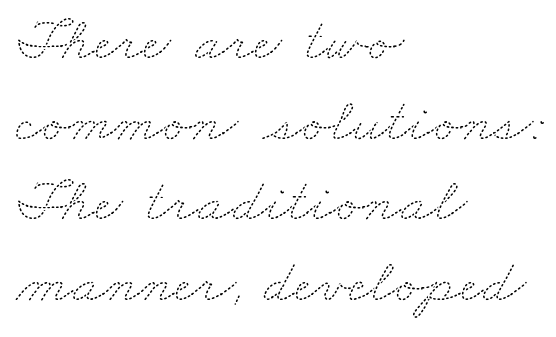
Q: Is the text bold? A: No.
Q: Is the text underlined? A: No.
Q: How is the paragraph aligned? A: Left-aligned.
Q: Is the spacing between letters normal or unusually wide? A: Normal.
Q: Is the spacing between lines tight, normal or loose? A: Normal.
Q: Width (condensed, normal, or wide)? A: Wide.
Q: Stroke contrast? A: Medium.
Q: x-height? A: Small.
Q: Monospaced? A: No.
